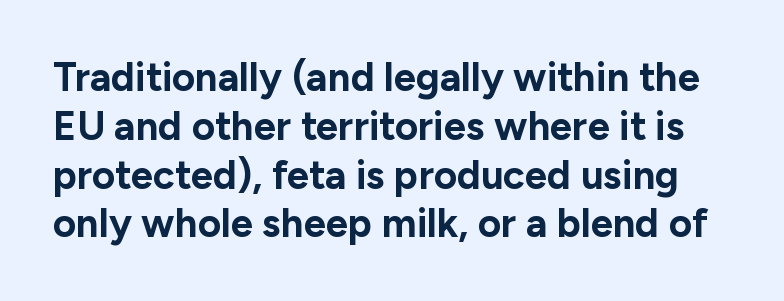
The image shows 40 px bold sans-serif type, upright; set line spacing 1.22x, normal letter spacing, not underlined; low stroke contrast and a medium x-height.
